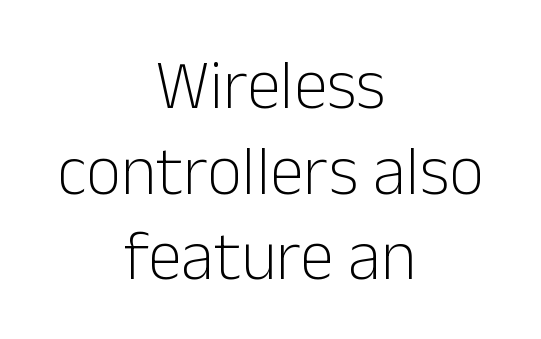
The image shows 69 px light sans-serif type, upright; set centered, line spacing 1.24x, normal letter spacing, not underlined; low stroke contrast and a medium x-height.
